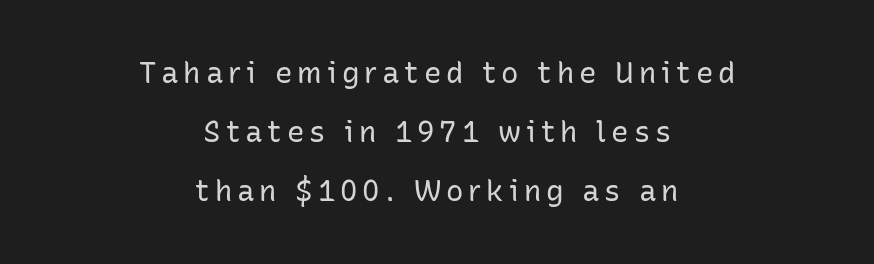
Unlike a traditional serif, this face leaves its strokes unadorned. Whoever set this chose breathing room over compactness in the vertical rhythm. Varying glyph widths throughout — classic text-font behaviour. Nobody drew a line under any word here. The weight would be labelled regular, book, light, or lighter still.
